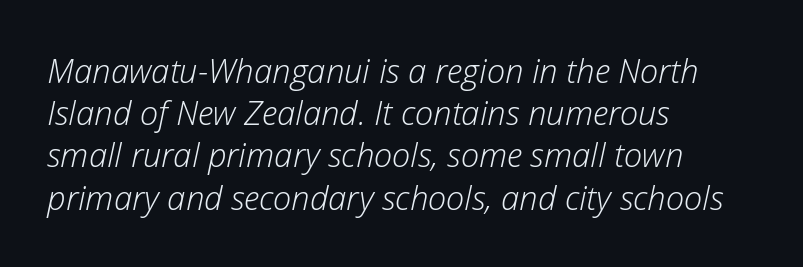
Short note: letters normally spaced. This sample keeps an unexceptional amount of space between lines. Underline: absent. Ink coverage per letter is moderate at most. Leftover space on each line is placed entirely after the last word. You could not count columns in this text — the font is proportionally spaced.
